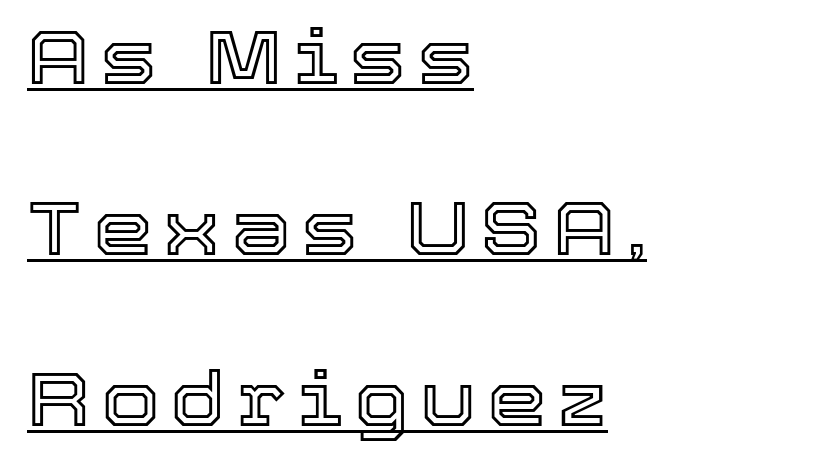
{"italic": "no", "width": "normal", "x_height": "medium", "monospaced": "no", "underline": "yes", "align": "left", "line_spacing": "loose", "line_spacing_ratio": 2.25, "glyph_px": 76}
